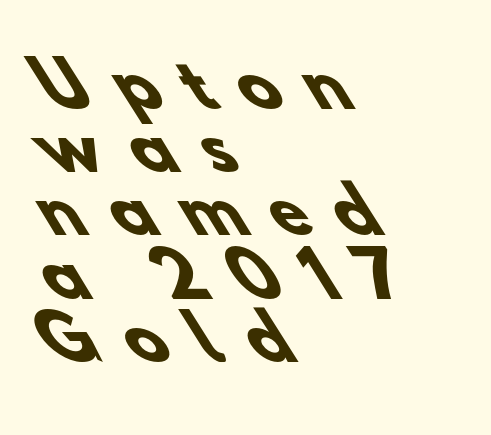
These words are printed bold, with thick strokes throughout. Decoration check: the copy has no underline. The face used here is proportionally spaced, like ordinary book or web type. Examine the stroke ends and you'll find no serifs. Visually the block forms a straight wall on the left and a jagged coastline on the right. Tightly led — the rows are bunched.
